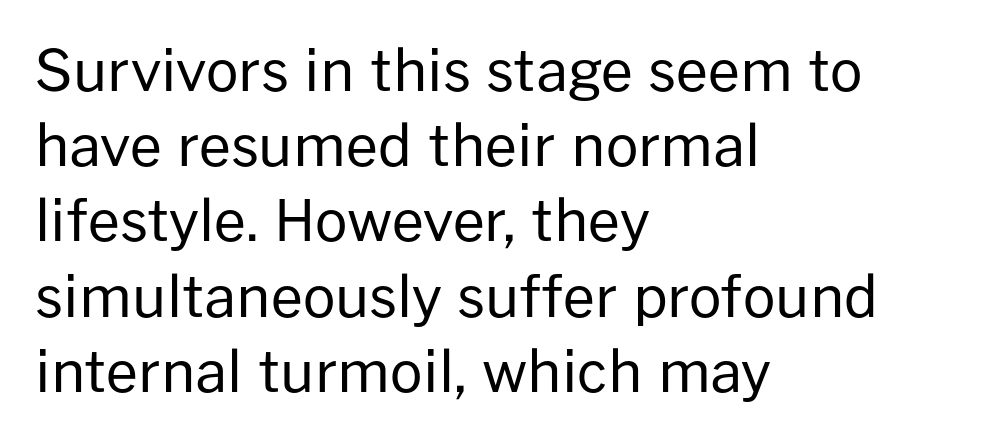
The lettering stays uniformly vertical, giving the passage a roman look. Is the block centered? No — it sits flush against the left margin. These lines are composed in type without serifs. This sample uses plain, unmodified letter spacing. Each row of text sits above clean, open space. The strokes are not fattened; the text isn't bold.
